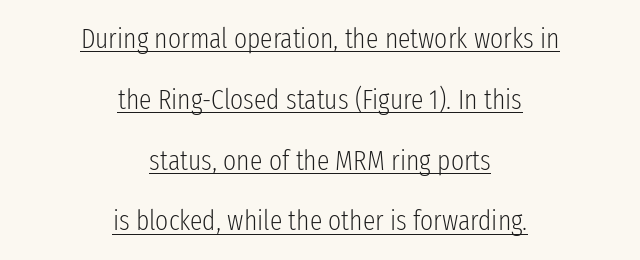
Q: Is the text bold? A: No.
Q: Is the text italic (slanted)? A: No, it is upright.
Q: Is the typeface a serif or a sans-serif typeface? A: Sans-serif.
Q: Is the text underlined? A: Yes.
Q: How is the paragraph aligned? A: Centered.
Q: Is the spacing between letters normal or unusually wide? A: Normal.
Q: Is the spacing between lines tight, normal or loose? A: Loose.
Q: Width (condensed, normal, or wide)? A: Condensed.
Q: Stroke contrast? A: Low.
Q: x-height? A: Medium.
Q: Monospaced? A: No.
